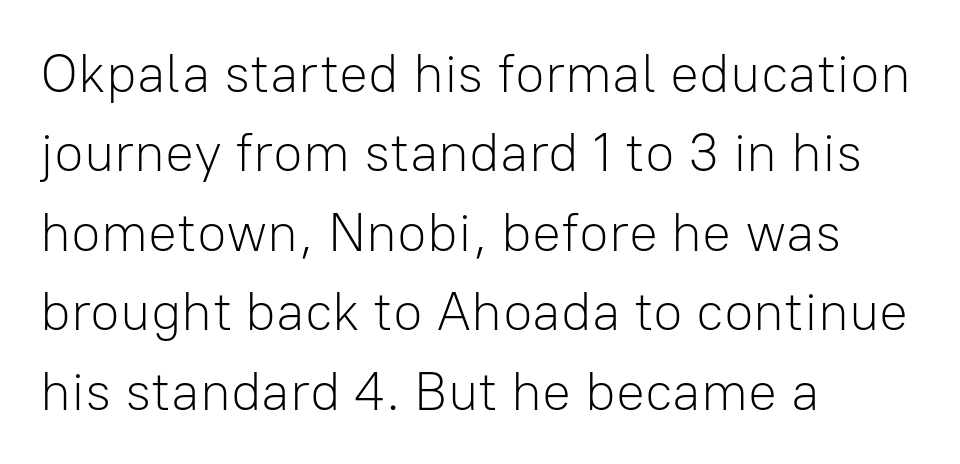
Q: Is the text bold? A: No.
Q: Is the text italic (slanted)? A: No, it is upright.
Q: Is the typeface a serif or a sans-serif typeface? A: Sans-serif.
Q: Is the text underlined? A: No.
Q: How is the paragraph aligned? A: Left-aligned.
Q: Is the spacing between letters normal or unusually wide? A: Normal.
Q: Is the spacing between lines tight, normal or loose? A: Normal.
Q: Width (condensed, normal, or wide)? A: Normal.
Q: Stroke contrast? A: Low.
Q: x-height? A: Medium.
Q: Monospaced? A: No.
